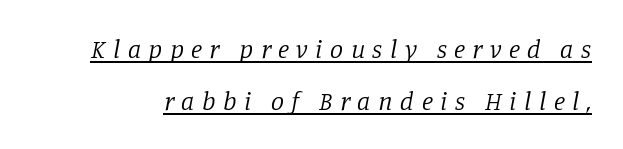
Q: Is the text bold? A: No.
Q: Is the text italic (slanted)? A: Yes, it leans right by about 11 degrees.
Q: Is the text underlined? A: Yes.
Q: Is the spacing between letters normal or unusually wide? A: Unusually wide.
Q: Is the spacing between lines tight, normal or loose? A: Loose.
